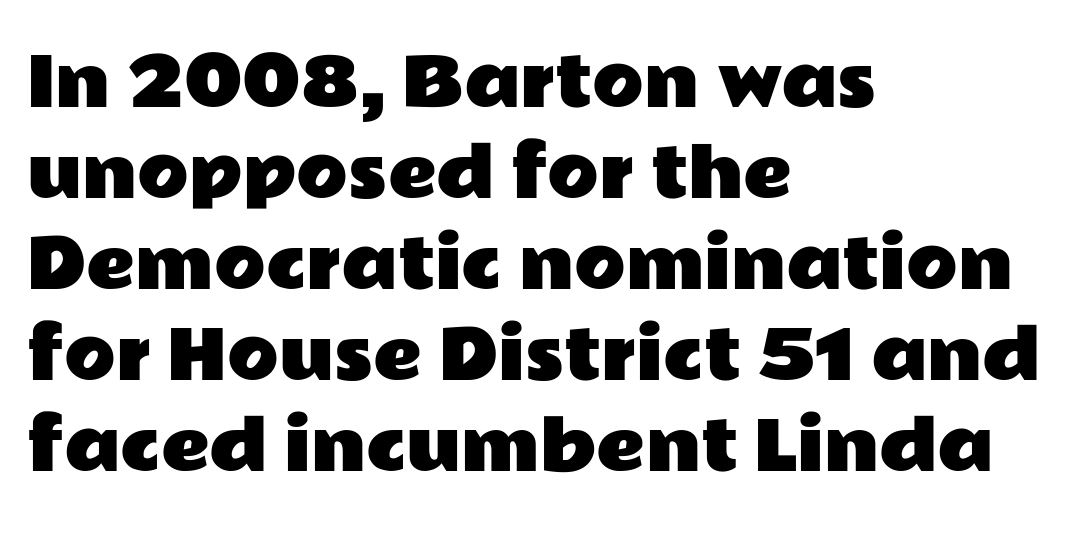
{"serif": "no", "italic": "no", "width": "wide", "stroke_contrast": "low", "x_height": "medium", "monospaced": "no", "underline": "no", "align": "left", "line_spacing": "normal", "line_spacing_ratio": 1.36, "letter_spacing": "normal", "letter_spacing_em": 0.0, "glyph_px": 67}
